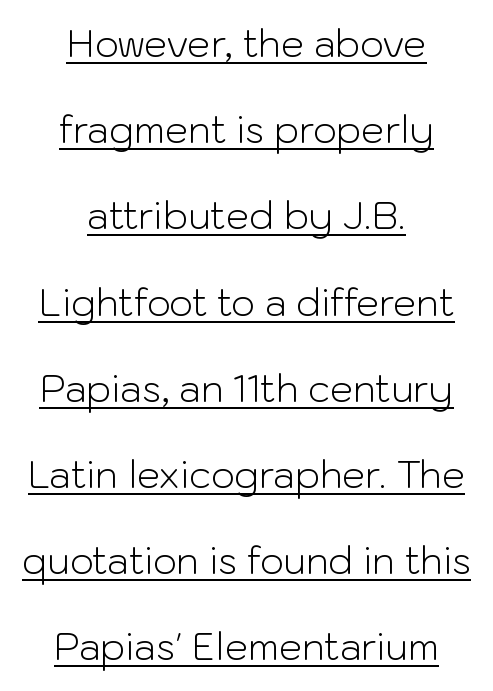
The image shows 37 px light sans-serif type, upright; set centered, loose line spacing (2.33x), normal letter spacing, underlined; low stroke contrast and a medium x-height.
